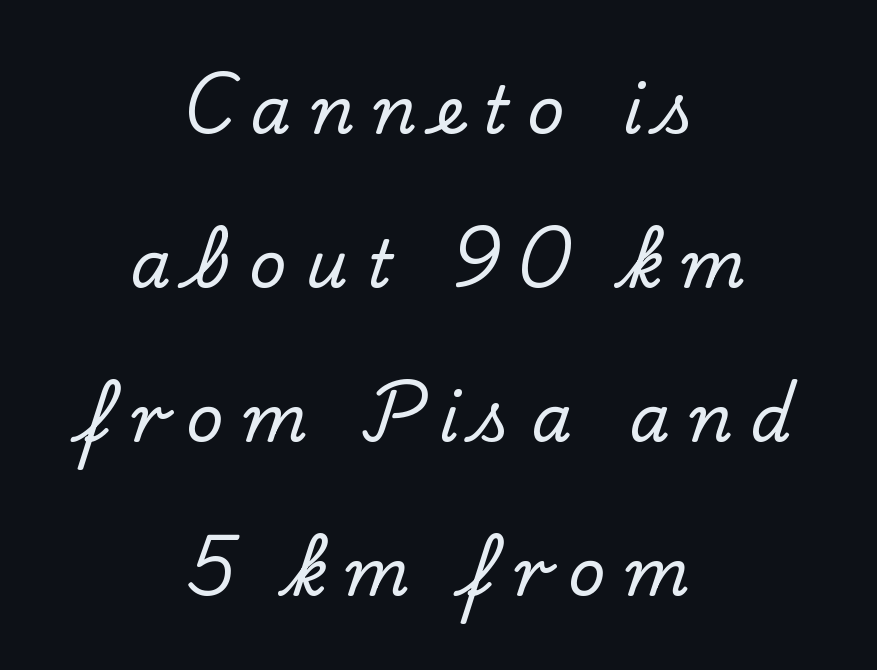
The passage shown is typed in a proportional face where columns would drift. Decoration check: the copy has no underline. There is plenty of visible air inserted between adjacent glyphs. The font family rendered here belongs to the serif group.
